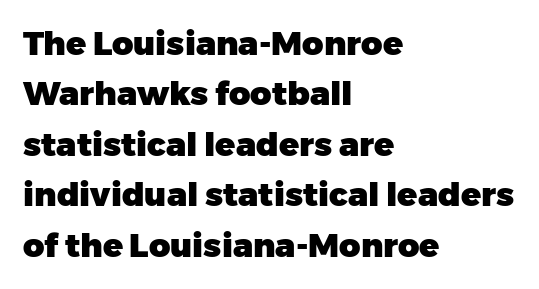
The image shows 33 px heavy sans-serif type, upright; set left-aligned, normal line spacing (1.53x), normal letter spacing, not underlined; low stroke contrast and a medium x-height.
